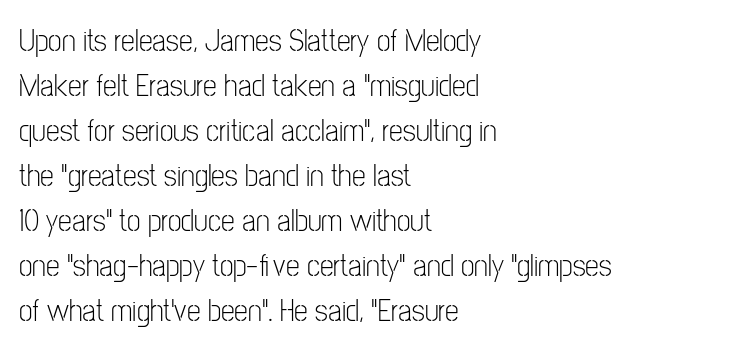
The compositor pushed each line to the left boundary. Horizontal bands of white between lines are of average thickness. The characters are drawn with everyday or finer stroke widths. Quick note: underline off. There is no visible air inserted between adjacent glyphs.
